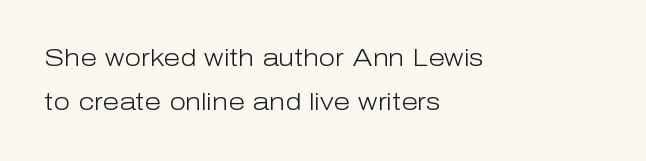
The image shows 24 px text type, upright; set left-aligned, line spacing 1.84x, normal letter spacing, not underlined.
